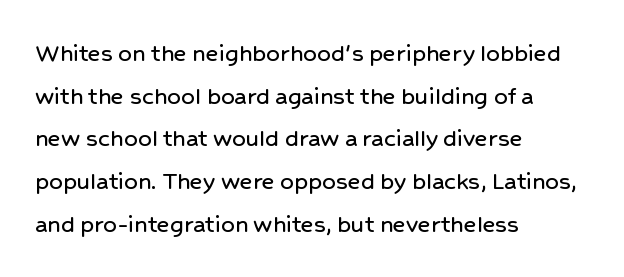
Q: Is the text italic (slanted)? A: No, it is upright.
Q: Is the text underlined? A: No.
Q: How is the paragraph aligned? A: Left-aligned.
Q: Is the spacing between letters normal or unusually wide? A: Normal.
Q: Is the spacing between lines tight, normal or loose? A: Normal.
